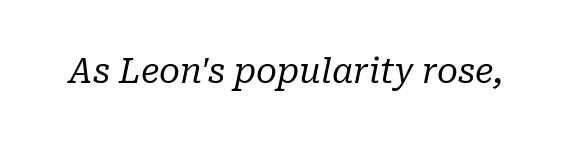
{"serif": "yes", "italic": "yes", "lean": "right", "slant_degrees": 10, "bold": "no", "weight": "regular", "width": "normal", "stroke_contrast": "low", "x_height": "medium", "monospaced": "no", "underline": "no", "letter_spacing": "normal", "letter_spacing_em": 0.0, "glyph_px": 34}
